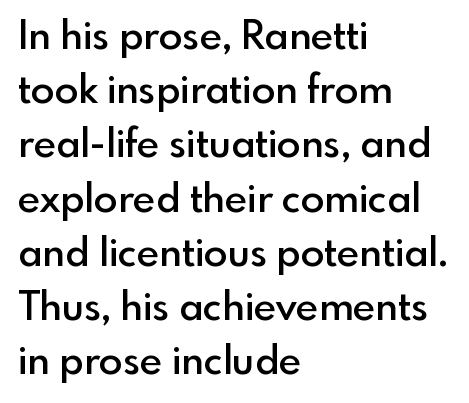
The image shows 39 px semibold sans-serif type, upright; set left-aligned, normal line spacing (1.39x), normal letter spacing, not underlined; a small x-height.
